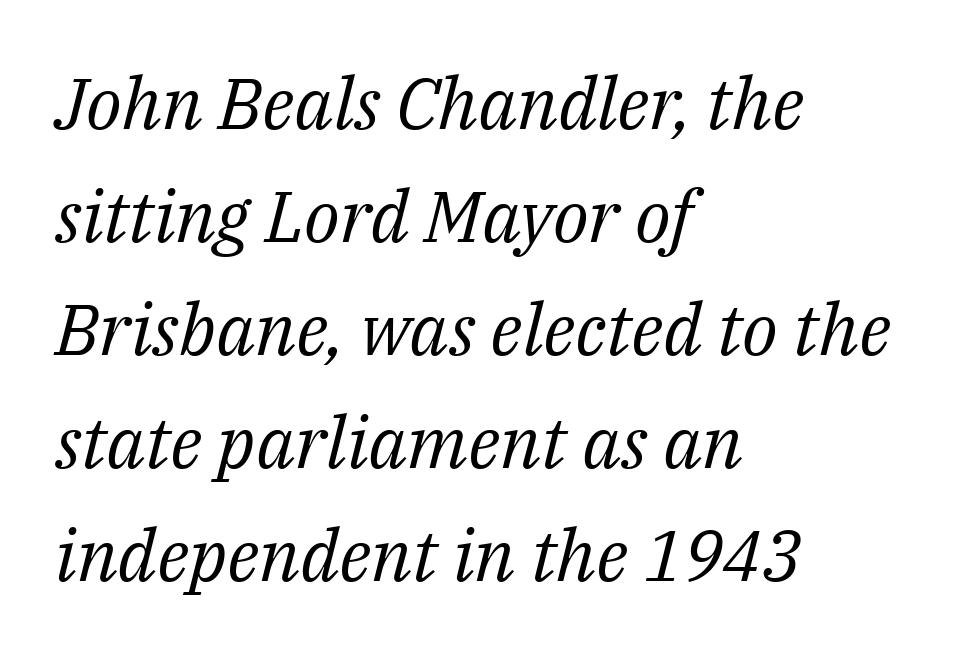
{"serif": "yes", "italic": "yes", "lean": "right", "slant_degrees": 14, "bold": "no", "weight": "regular", "width": "normal", "stroke_contrast": "medium", "x_height": "medium", "monospaced": "no", "underline": "no", "align": "left", "line_spacing": "normal", "line_spacing_ratio": 1.57, "letter_spacing": "normal", "letter_spacing_em": 0.0, "glyph_px": 72}
